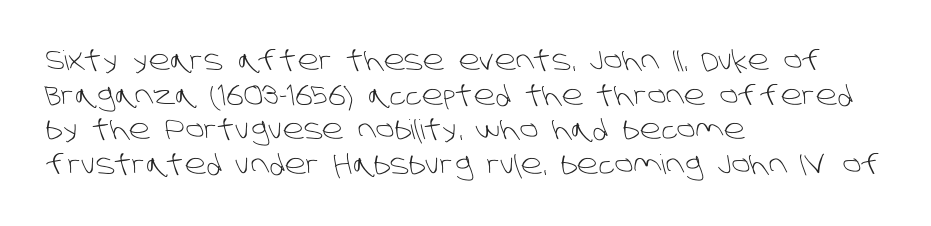
The image shows 27 px text type; set left-aligned, normal line spacing (1.28x), normal letter spacing, not underlined.
